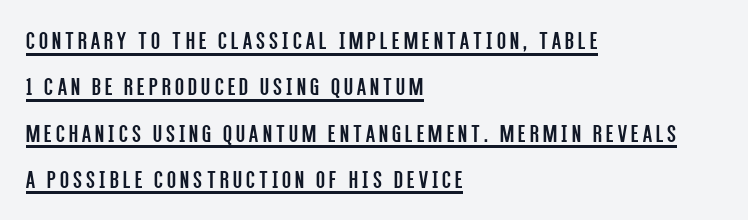
{"italic": "no", "bold": "no", "underline": "yes", "align": "left", "line_spacing_ratio": 1.78, "glyph_px": 26}
